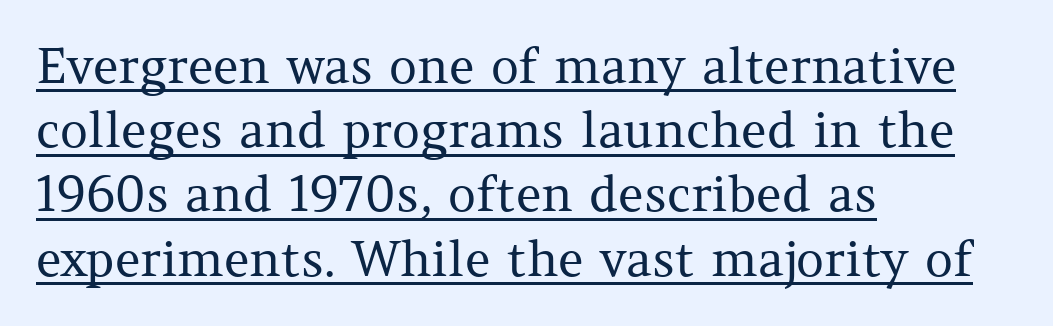
Descenders here cross a horizontal rule under the line. This is serif lettering, the kind often seen in printed books. Looks like regular typesetting: each glyph gets only the width it needs. If you measured baseline to baseline, you'd find a middling distance. The tracking reads as untouched default to a designer's eye. Ink coverage per letter is moderate at most.
